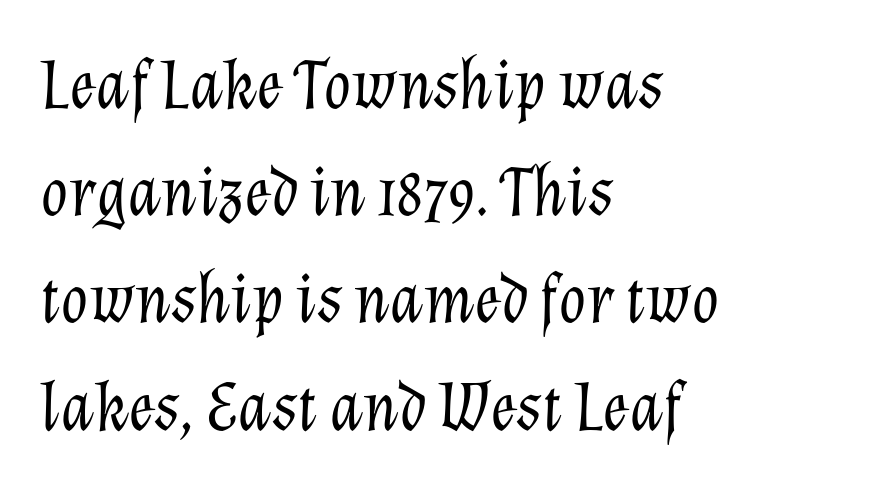
Q: Is the text bold? A: No.
Q: Is the text italic (slanted)? A: Yes, it leans right by about 12 degrees.
Q: Is the text underlined? A: No.
Q: How is the paragraph aligned? A: Left-aligned.
Q: Is the spacing between letters normal or unusually wide? A: Normal.
Q: Is the spacing between lines tight, normal or loose? A: Normal.
Q: Width (condensed, normal, or wide)? A: Normal.
Q: Stroke contrast? A: Low.
Q: x-height? A: Medium.
Q: Monospaced? A: No.
